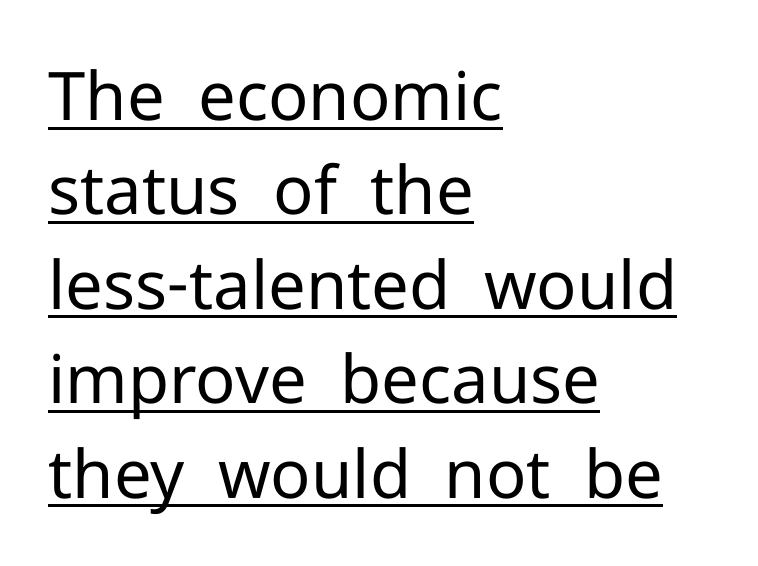
The image shows 67 px regular-weight sans-serif type, upright; set left-aligned, normal line spacing (1.41x), normal letter spacing, underlined; low stroke contrast and a medium x-height.
